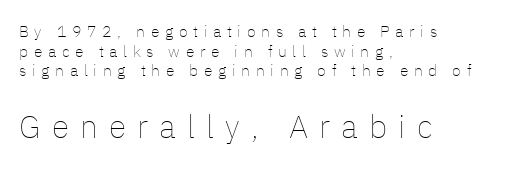
Here the second block reads like a headline and the first like body copy. Style check: upright. Display-style spreading of the glyphs; the letterfit is very open. Do the characters align in a grid? No, the font is proportional. Each stroke keeps to a modest, everyday thickness or less.
